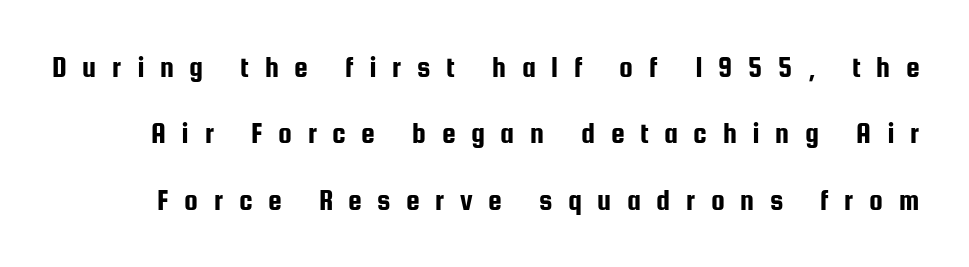
The image shows 31 px condensed sans-serif type, upright; set loose line spacing (2.14x), unusually wide letter spacing (+0.5 em), not underlined; low stroke contrast and a medium x-height.
